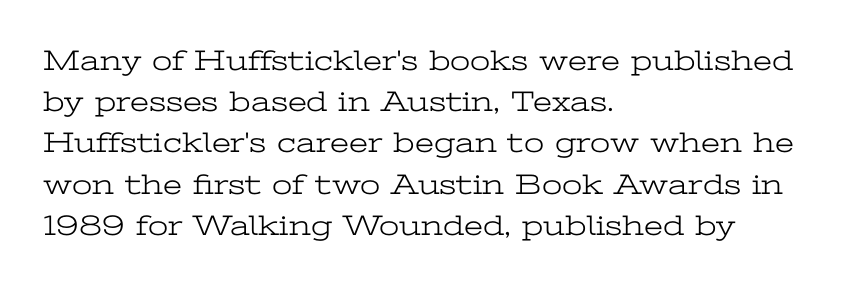
Posture: straight, roman, zero tilt. The strokes carry an ordinary text weight at most. Short note: letters normally spaced. A typesetter would label this face a serif. The letters advance in unequal steps, a hallmark of proportional type. All the whitespace from short lines collects on the right.
